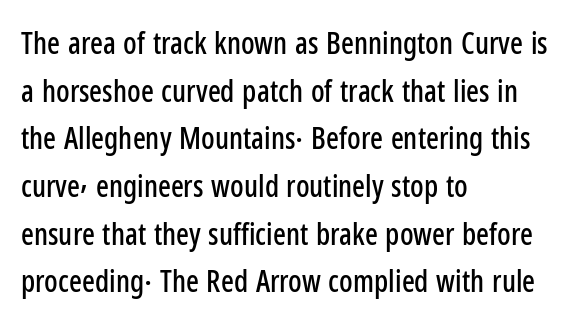
{"serif": "no", "italic": "no", "width": "condensed", "stroke_contrast": "low", "x_height": "medium", "monospaced": "no", "underline": "no", "align": "left", "line_spacing": "normal", "line_spacing_ratio": 1.59, "letter_spacing": "normal", "letter_spacing_em": 0.0, "glyph_px": 30}
